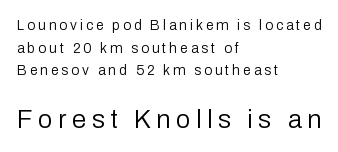
Q: Is the text bold? A: No.
Q: Is the text italic (slanted)? A: No, it is upright.
Q: Is the text underlined? A: No.
Q: How is the paragraph aligned? A: Left-aligned.
Q: Is the spacing between letters normal or unusually wide? A: Unusually wide.
Q: Is the spacing between lines tight, normal or loose? A: Normal.
Q: Which block of text is set in a larger size, the first (top) or the second (bottom)? A: The second (bottom) one.
